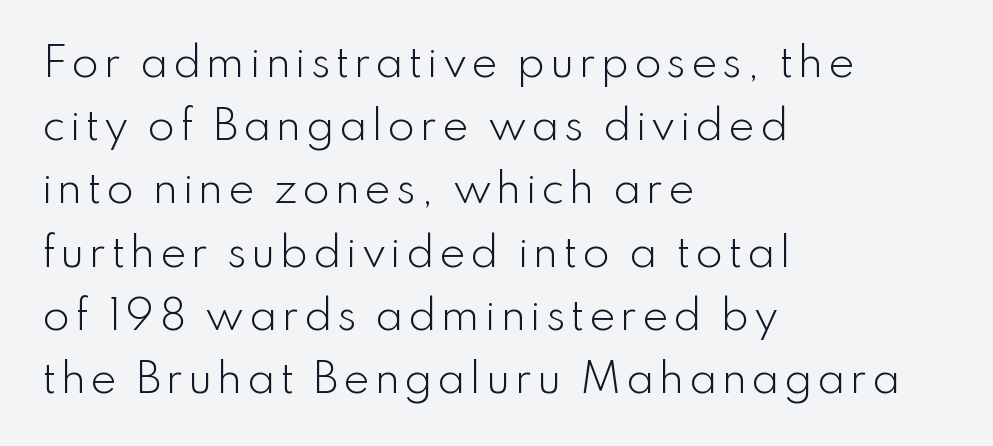
The image shows 40 px light sans-serif type, upright; set left-aligned, normal line spacing (1.58x), not underlined; low stroke contrast and a small x-height.
